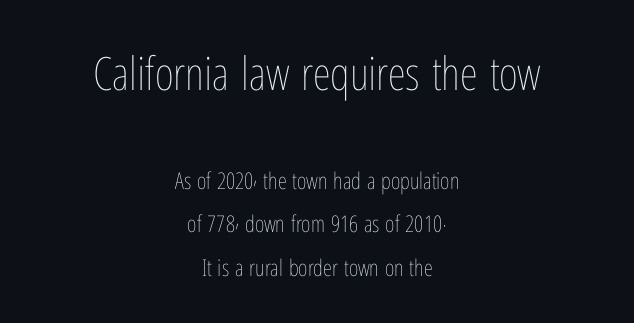
{"italic": "no", "bold": "no", "weight": "thin", "width": "condensed", "stroke_contrast": "low", "x_height": "medium", "monospaced": "no", "underline": "no", "align": "center", "line_spacing_ratio": 1.89, "letter_spacing": "normal", "letter_spacing_em": 0.0, "larger_block": "first", "size_ratio": 2.0, "glyph_px": 46}
